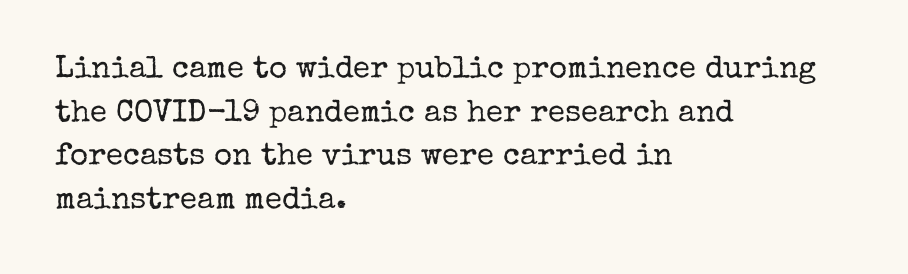
Q: Is the text bold? A: No.
Q: Is the text italic (slanted)? A: No, it is upright.
Q: Is the typeface a serif or a sans-serif typeface? A: Serif.
Q: Is the text underlined? A: No.
Q: How is the paragraph aligned? A: Left-aligned.
Q: Is the spacing between letters normal or unusually wide? A: Normal.
Q: Is the spacing between lines tight, normal or loose? A: Normal.
Q: Width (condensed, normal, or wide)? A: Normal.
Q: Stroke contrast? A: Low.
Q: x-height? A: Medium.
Q: Monospaced? A: No.
